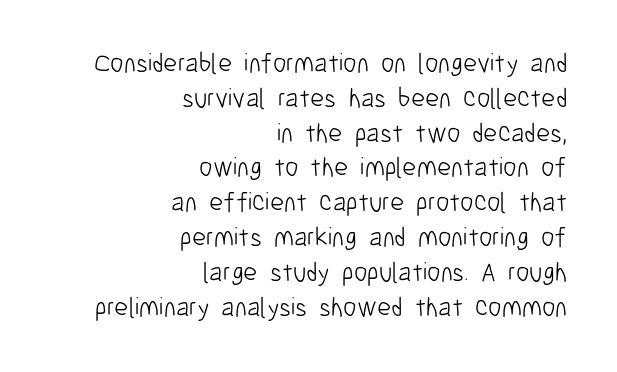
{"italic": "no", "bold": "no", "underline": "no", "align": "right", "line_spacing": "normal", "line_spacing_ratio": 1.29, "letter_spacing": "normal", "letter_spacing_em": 0.0, "glyph_px": 27}
